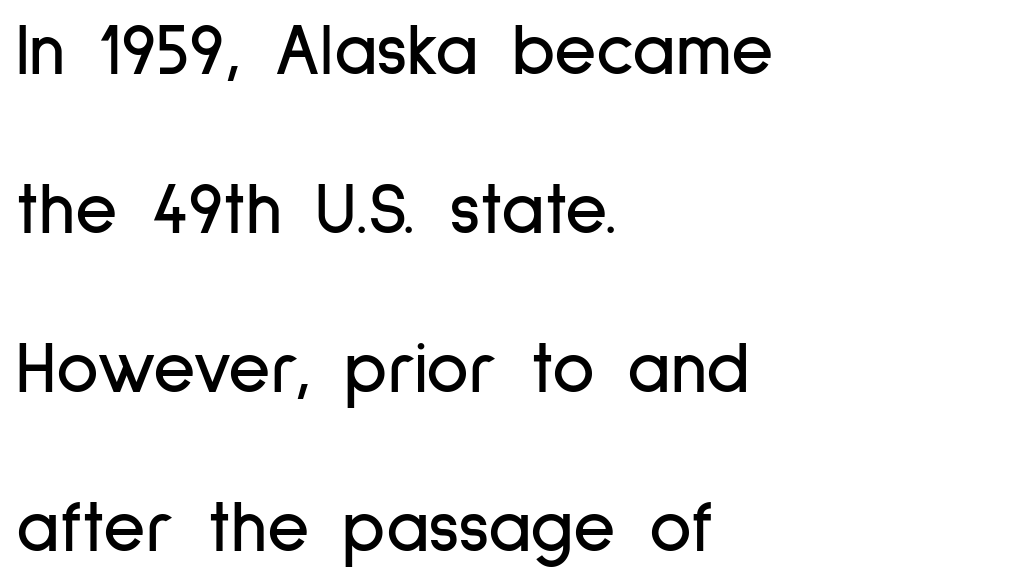
{"serif": "no", "italic": "no", "width": "condensed", "stroke_contrast": "low", "x_height": "medium", "monospaced": "no", "underline": "no", "align": "left", "line_spacing": "loose", "line_spacing_ratio": 2.18, "letter_spacing": "normal", "letter_spacing_em": 0.0, "glyph_px": 73}
